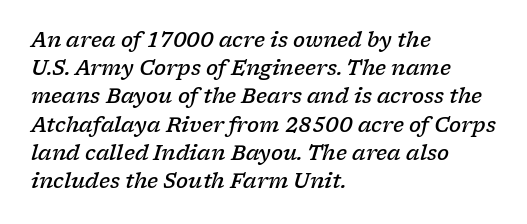
{"italic": "yes", "lean": "right", "slant_degrees": 17, "bold": "semi", "underline": "no", "align": "left", "line_spacing": "normal", "line_spacing_ratio": 1.41, "letter_spacing": "normal", "letter_spacing_em": 0.0, "glyph_px": 20}
